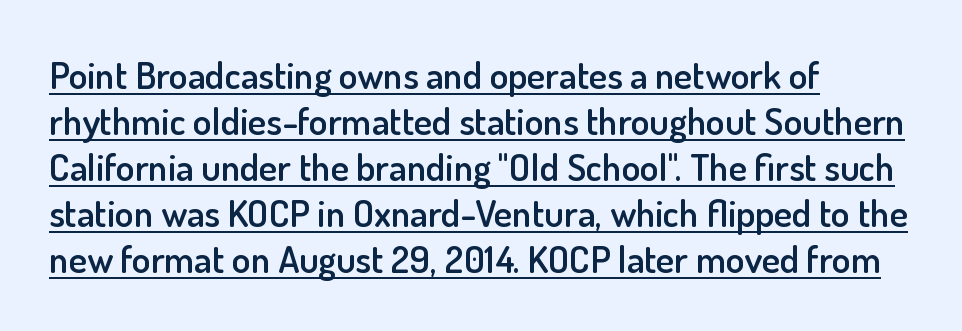
Q: Is the text bold? A: Semi-bold.
Q: Is the text italic (slanted)? A: No, it is upright.
Q: Is the typeface a serif or a sans-serif typeface? A: Sans-serif.
Q: Is the text underlined? A: Yes.
Q: How is the paragraph aligned? A: Left-aligned.
Q: Is the spacing between letters normal or unusually wide? A: Normal.
Q: Width (condensed, normal, or wide)? A: Normal.
Q: Stroke contrast? A: Low.
Q: x-height? A: Small.
Q: Monospaced? A: No.
